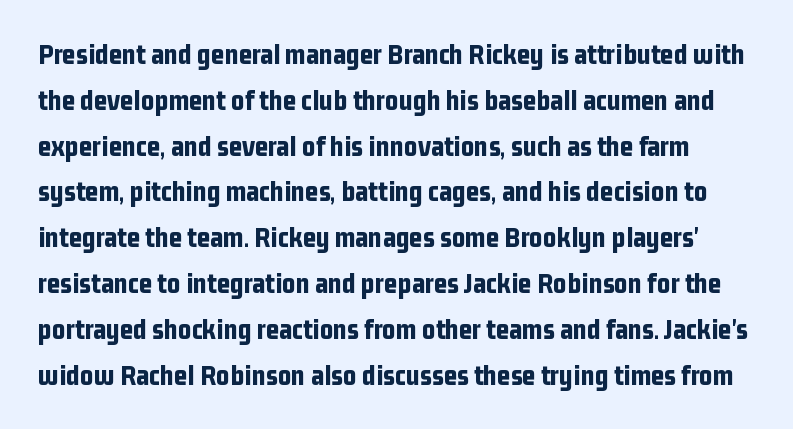
{"serif": "no", "italic": "no", "bold": "yes", "weight": "bold", "width": "condensed", "stroke_contrast": "low", "x_height": "medium", "monospaced": "no", "underline": "no", "line_spacing": "normal", "line_spacing_ratio": 1.58, "letter_spacing": "normal", "letter_spacing_em": 0.0, "glyph_px": 29}
